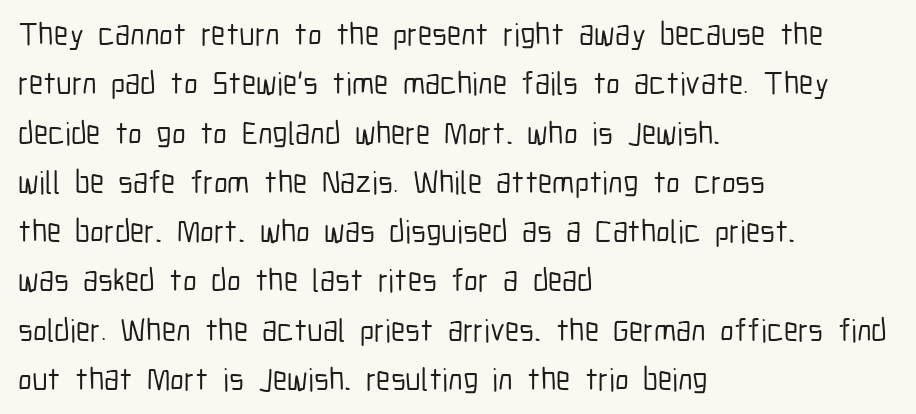
Q: Is the text italic (slanted)? A: No, it is upright.
Q: Is the typeface a serif or a sans-serif typeface? A: Sans-serif.
Q: Is the text underlined? A: No.
Q: How is the paragraph aligned? A: Left-aligned.
Q: Is the spacing between letters normal or unusually wide? A: Normal.
Q: Is the spacing between lines tight, normal or loose? A: Normal.
Q: Width (condensed, normal, or wide)? A: Condensed.
Q: Stroke contrast? A: Low.
Q: x-height? A: Medium.
Q: Monospaced? A: No.
